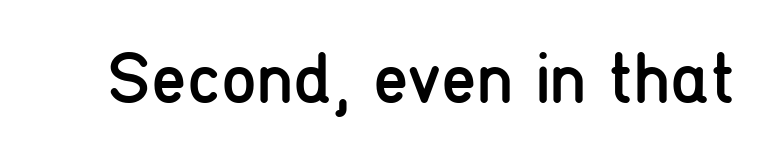
Q: Is the text bold? A: No.
Q: Is the text italic (slanted)? A: No, it is upright.
Q: Is the typeface a serif or a sans-serif typeface? A: Sans-serif.
Q: Is the text underlined? A: No.
Q: Is the spacing between letters normal or unusually wide? A: Normal.
Q: Width (condensed, normal, or wide)? A: Condensed.
Q: Stroke contrast? A: Low.
Q: x-height? A: Medium.
Q: Monospaced? A: No.
